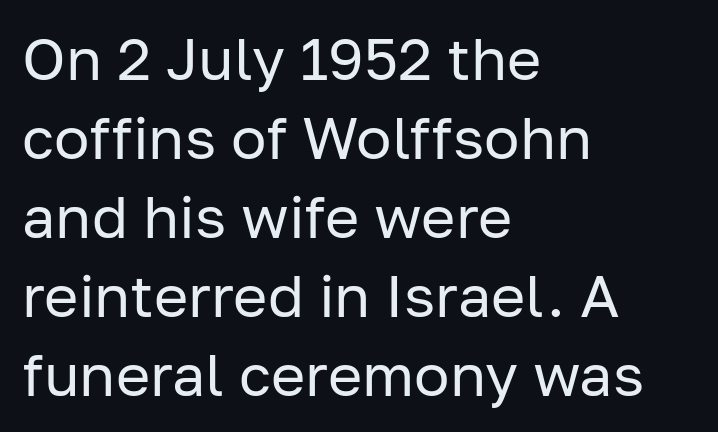
Q: Is the text bold? A: No.
Q: Is the text italic (slanted)? A: No, it is upright.
Q: Is the typeface a serif or a sans-serif typeface? A: Sans-serif.
Q: Is the text underlined? A: No.
Q: How is the paragraph aligned? A: Left-aligned.
Q: Is the spacing between letters normal or unusually wide? A: Normal.
Q: Is the spacing between lines tight, normal or loose? A: Normal.
Q: Width (condensed, normal, or wide)? A: Normal.
Q: Stroke contrast? A: Low.
Q: x-height? A: Medium.
Q: Monospaced? A: No.
